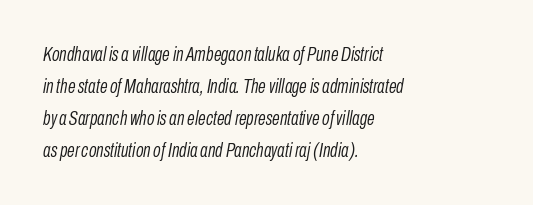
An italicized treatment has been applied to the whole sample. Nothing unusual about the tracking: characters are spaced as the font intends. Check under the words: just untouched page. Is the type heavy? It reads as light-to-regular instead. Compared with a centered layout, this one pins lines to the left instead. Vertically, the passage feels balanced, rows spaced as you'd expect.
